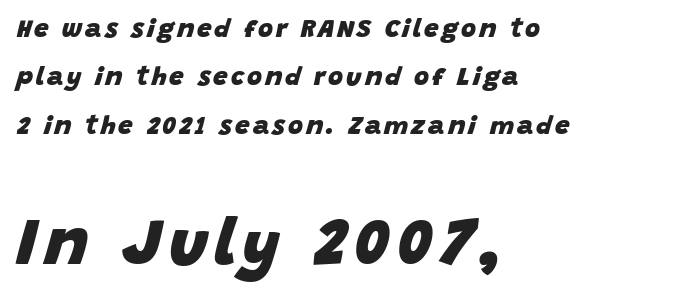
The image shows 66 px heavy type, italic (leaning right); set left-aligned, line spacing 1.86x, not underlined; the second (bottom) block is 2.54x larger; low stroke contrast and a large x-height.
